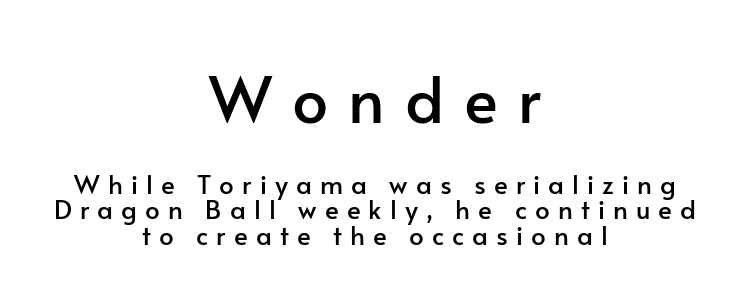
{"serif": "no", "italic": "no", "width": "normal", "stroke_contrast": "low", "x_height": "small", "monospaced": "no", "underline": "no", "align": "center", "line_spacing": "tight", "line_spacing_ratio": 0.97, "letter_spacing": "wide", "letter_spacing_em": 0.31, "larger_block": "first", "size_ratio": 2.46, "glyph_px": 64}
